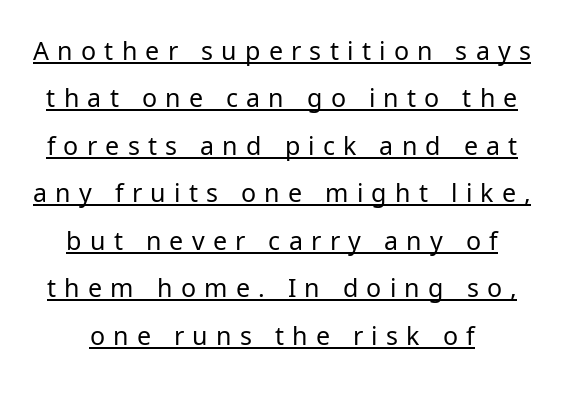
The words here are underlined. Widely set lines give the paragraph a tall, airy silhouette. Posture: upright roman. Letter spacing: wide.
